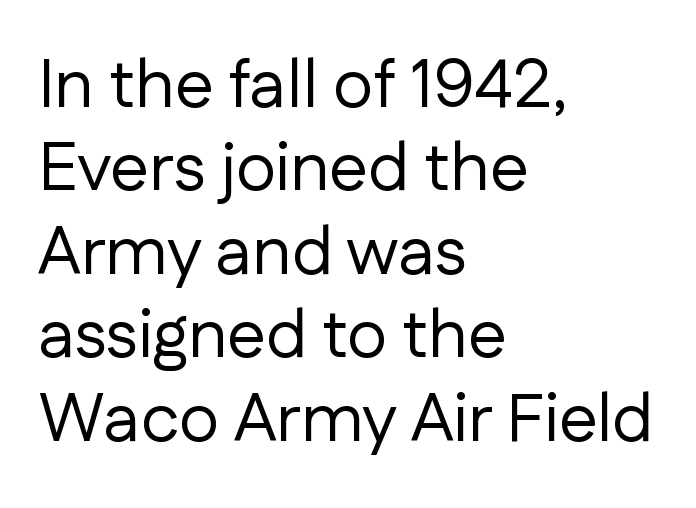
Q: Is the text bold? A: No.
Q: Is the text italic (slanted)? A: No, it is upright.
Q: Is the typeface a serif or a sans-serif typeface? A: Sans-serif.
Q: Is the text underlined? A: No.
Q: How is the paragraph aligned? A: Left-aligned.
Q: Is the spacing between letters normal or unusually wide? A: Normal.
Q: Width (condensed, normal, or wide)? A: Normal.
Q: Stroke contrast? A: Low.
Q: x-height? A: Medium.
Q: Monospaced? A: No.
